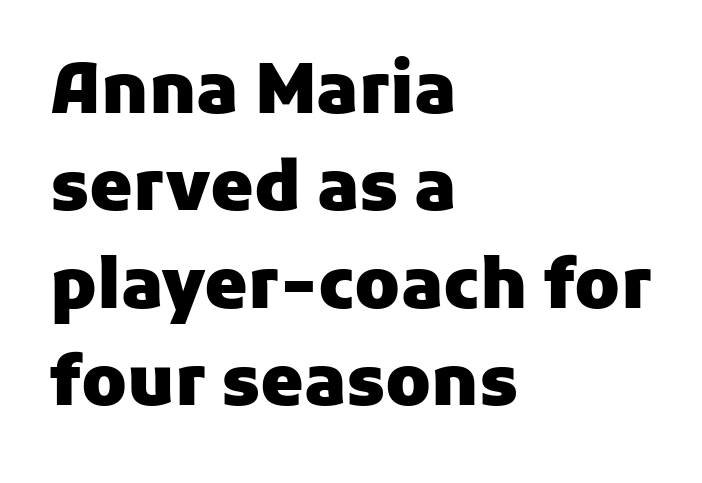
The image shows 69 px heavy sans-serif type, upright; set left-aligned, normal line spacing (1.41x), normal letter spacing, not underlined; low stroke contrast and a medium x-height.
